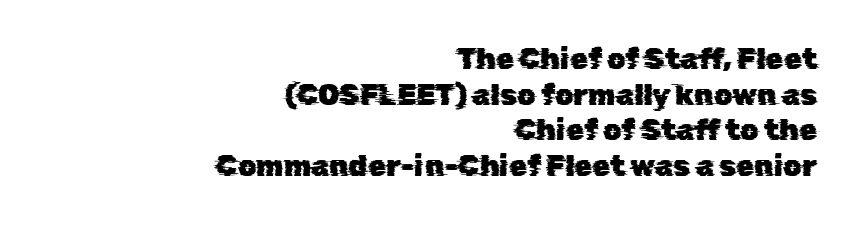
Q: Is the typeface a serif or a sans-serif typeface? A: Sans-serif.
Q: Is the text underlined? A: No.
Q: How is the paragraph aligned? A: Right-aligned.
Q: Is the spacing between letters normal or unusually wide? A: Normal.
Q: Width (condensed, normal, or wide)? A: Normal.
Q: Stroke contrast? A: Low.
Q: x-height? A: Medium.
Q: Monospaced? A: No.
